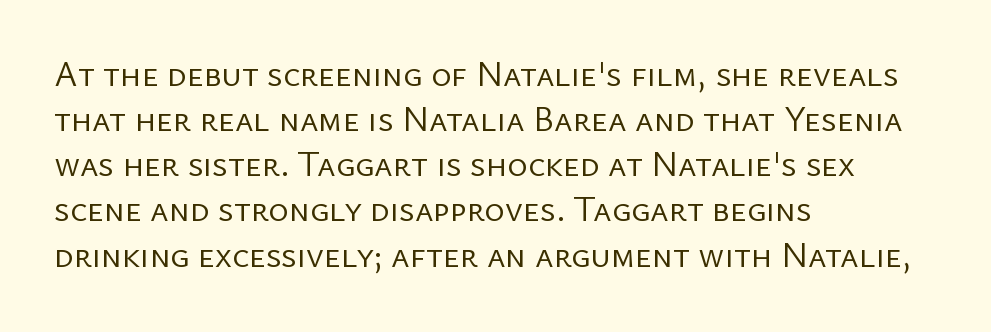
The image shows 35 px regular-weight sans-serif type, upright; set left-aligned, normal line spacing (1.29x), normal letter spacing, not underlined; low stroke contrast and a medium x-height.
